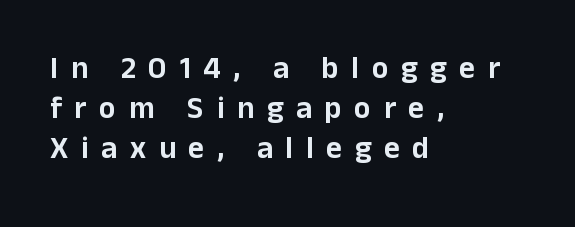
{"serif": "no", "italic": "no", "width": "normal", "stroke_contrast": "low", "x_height": "medium", "monospaced": "no", "underline": "no", "align": "left", "line_spacing": "normal", "line_spacing_ratio": 1.29, "letter_spacing": "wide", "letter_spacing_em": 0.41, "glyph_px": 31}
